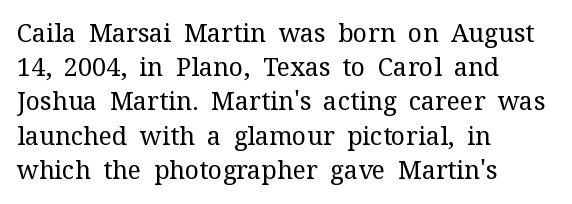
Q: Is the text bold? A: No.
Q: Is the text italic (slanted)? A: No, it is upright.
Q: Is the text underlined? A: No.
Q: How is the paragraph aligned? A: Left-aligned.
Q: Is the spacing between letters normal or unusually wide? A: Normal.
Q: Is the spacing between lines tight, normal or loose? A: Normal.
